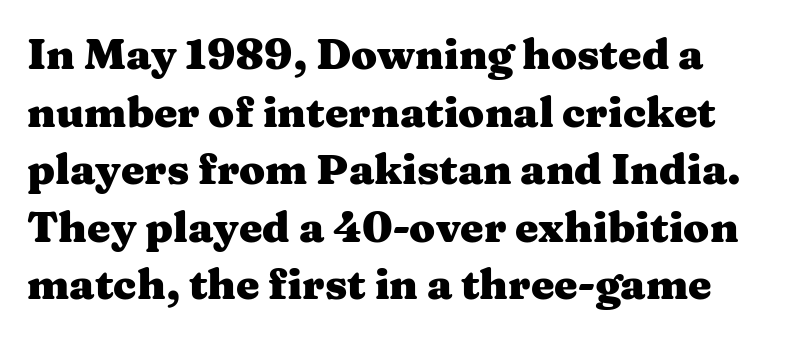
Q: Is the text bold? A: Yes.
Q: Is the text italic (slanted)? A: No, it is upright.
Q: Is the typeface a serif or a sans-serif typeface? A: Serif.
Q: Is the text underlined? A: No.
Q: Is the spacing between letters normal or unusually wide? A: Normal.
Q: Is the spacing between lines tight, normal or loose? A: Normal.
Q: Width (condensed, normal, or wide)? A: Wide.
Q: Stroke contrast? A: Medium.
Q: x-height? A: Medium.
Q: Monospaced? A: No.
